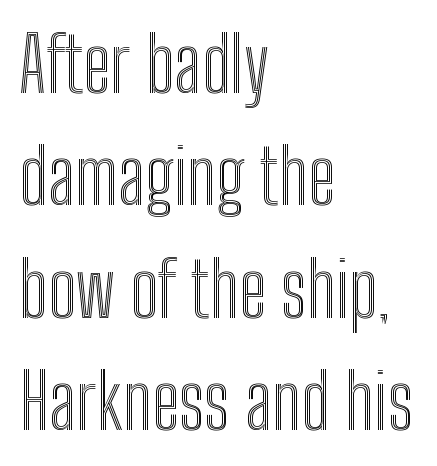
The image shows 75 px condensed type, upright; set left-aligned, normal line spacing (1.5x), normal letter spacing, not underlined; a medium x-height.
